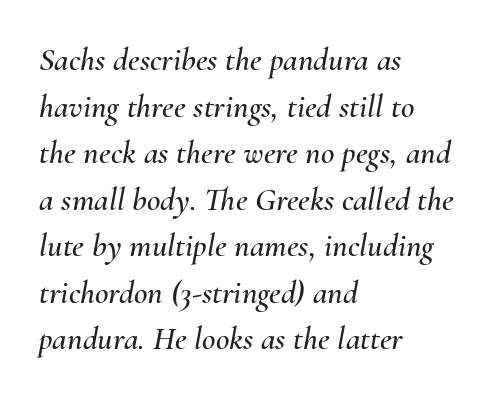
Q: Is the text italic (slanted)? A: Yes, it leans right by about 10 degrees.
Q: Is the text underlined? A: No.
Q: How is the paragraph aligned? A: Left-aligned.
Q: Is the spacing between letters normal or unusually wide? A: Normal.
Q: Is the spacing between lines tight, normal or loose? A: Normal.
Q: Width (condensed, normal, or wide)? A: Normal.
Q: Stroke contrast? A: Medium.
Q: x-height? A: Small.
Q: Monospaced? A: No.
